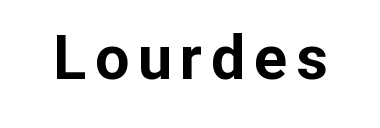
Every character sits straight up, as roman type does. The face used here is proportionally spaced, like ordinary book or web type. In terms of letterform style, serifs are entirely absent. Bare-footed words on every line.
